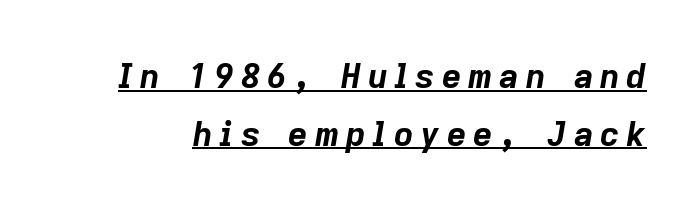
Q: Is the text bold? A: Yes.
Q: Is the text italic (slanted)? A: Yes, it leans right by about 9 degrees.
Q: Is the text underlined? A: Yes.
Q: Is the spacing between letters normal or unusually wide? A: Unusually wide.
Q: Is the spacing between lines tight, normal or loose? A: Normal.
Q: Width (condensed, normal, or wide)? A: Normal.
Q: Stroke contrast? A: Low.
Q: x-height? A: Medium.
Q: Monospaced? A: No.
